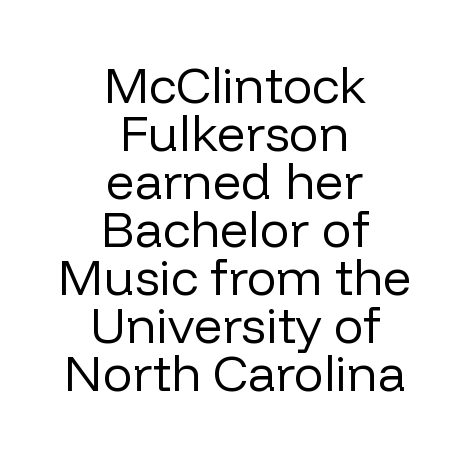
{"serif": "no", "italic": "no", "bold": "no", "weight": "regular", "width": "normal", "stroke_contrast": "low", "x_height": "medium", "monospaced": "no", "underline": "no", "align": "center", "line_spacing": "tight", "line_spacing_ratio": 0.96, "letter_spacing": "normal", "letter_spacing_em": 0.0, "glyph_px": 50}
